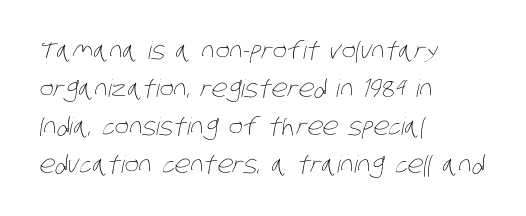
The space beneath each line is pristine and unruled. A normal amount of white space separates one row of letters from the next. Stem width sits at or under what a default text font uses. Alignment: flush left. Tracking here is standard; glyphs follow each other at the usual distance.
